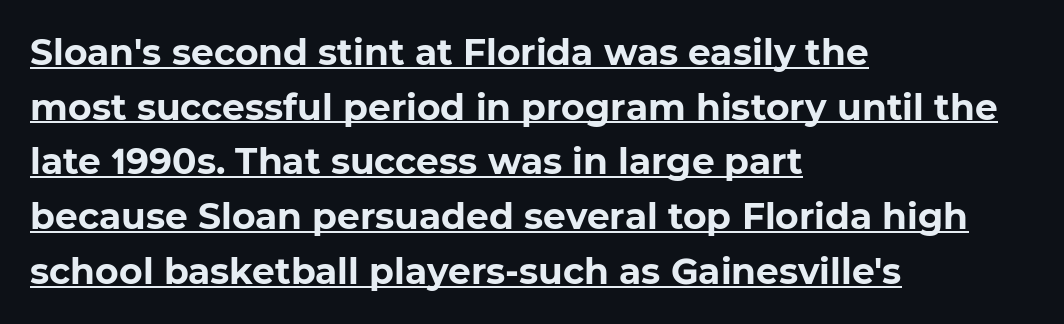
The image shows 36 px bold sans-serif type; set left-aligned, normal line spacing (1.52x), normal letter spacing, underlined; low stroke contrast and a medium x-height.
